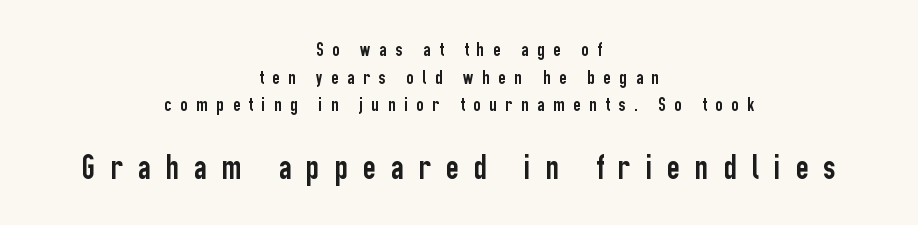
The image shows 35 px condensed sans-serif type, upright; set centered, normal line spacing (1.38x), unusually wide letter spacing (+0.43 em), not underlined; the second (bottom) block is 1.75x larger; low stroke contrast and a medium x-height.
